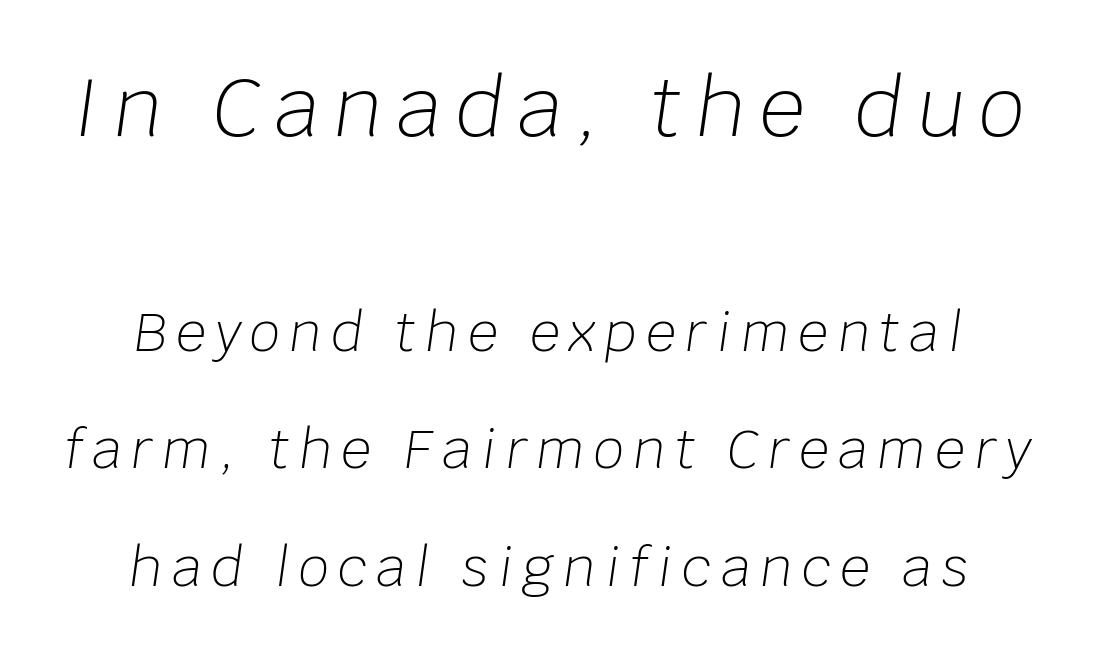
Q: Is the text bold? A: No.
Q: Is the text italic (slanted)? A: Yes, it leans right by about 8 degrees.
Q: Is the text underlined? A: No.
Q: How is the paragraph aligned? A: Centered.
Q: Is the spacing between lines tight, normal or loose? A: Loose.
Q: Which block of text is set in a larger size, the first (top) or the second (bottom)? A: The first (top) one.
Q: Width (condensed, normal, or wide)? A: Normal.
Q: Stroke contrast? A: Low.
Q: x-height? A: Large.
Q: Monospaced? A: No.
